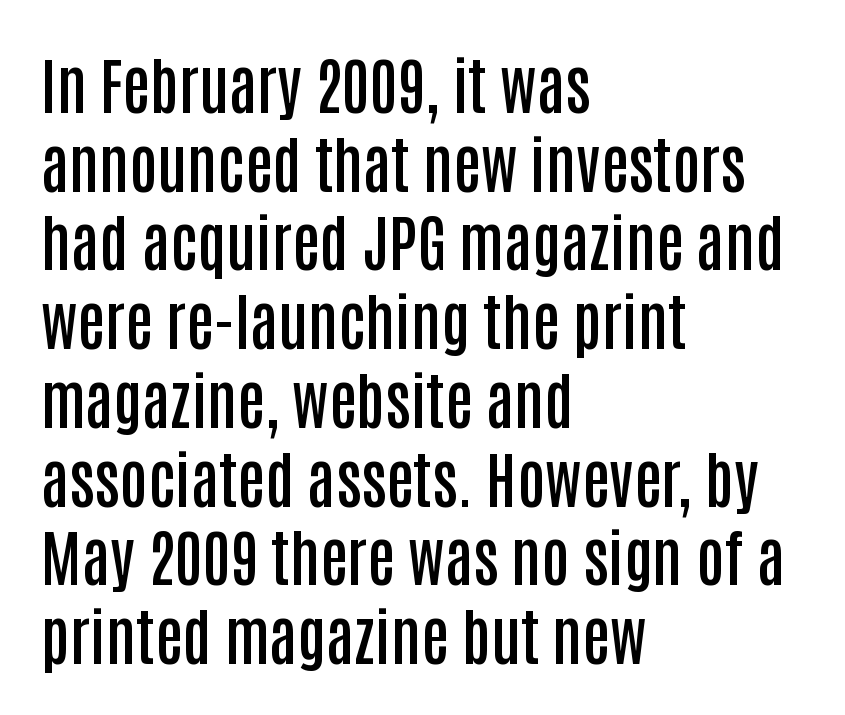
Q: Is the text bold? A: Semi-bold.
Q: Is the text italic (slanted)? A: No, it is upright.
Q: Is the typeface a serif or a sans-serif typeface? A: Sans-serif.
Q: Is the text underlined? A: No.
Q: How is the paragraph aligned? A: Left-aligned.
Q: Is the spacing between letters normal or unusually wide? A: Normal.
Q: Is the spacing between lines tight, normal or loose? A: Normal.
Q: Width (condensed, normal, or wide)? A: Condensed.
Q: Stroke contrast? A: Low.
Q: x-height? A: Large.
Q: Monospaced? A: No.
